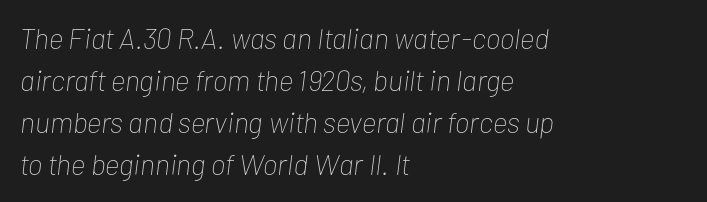
Caption: standard tracking, unaltered. Summary of vertical rhythm: regular, with standard interline spacing. The face used here has a pronounced slope to its letters. You could not count columns in this text — the font is proportionally spaced. The letterforms sit at book weight or below. Horizontal alignment here is leftward, the default for most running prose.
